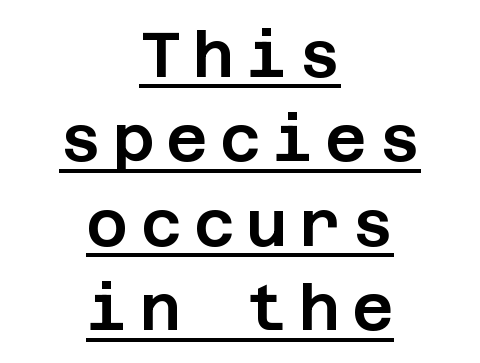
Q: Is the text italic (slanted)? A: No, it is upright.
Q: Is the typeface a serif or a sans-serif typeface? A: Sans-serif.
Q: Is the text underlined? A: Yes.
Q: How is the paragraph aligned? A: Centered.
Q: Is the spacing between lines tight, normal or loose? A: Normal.
Q: Width (condensed, normal, or wide)? A: Normal.
Q: Stroke contrast? A: Low.
Q: x-height? A: Large.
